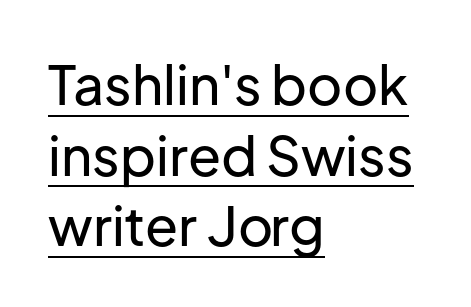
{"serif": "no", "italic": "no", "width": "normal", "stroke_contrast": "low", "x_height": "medium", "monospaced": "no", "underline": "yes", "align": "left", "line_spacing": "normal", "line_spacing_ratio": 1.31, "letter_spacing": "normal", "letter_spacing_em": 0.0, "glyph_px": 54}
